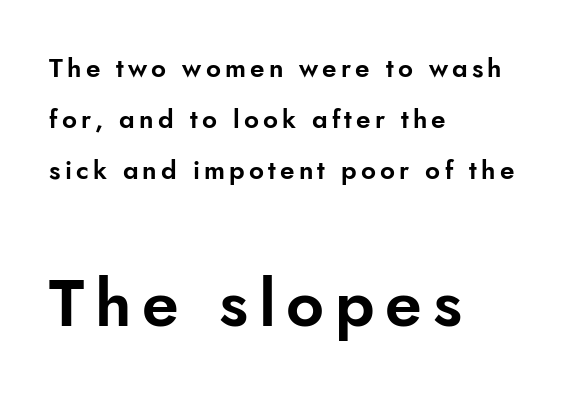
{"serif": "no", "italic": "no", "width": "normal", "stroke_contrast": "low", "x_height": "small", "monospaced": "no", "underline": "no", "align": "left", "line_spacing": "loose", "line_spacing_ratio": 1.97, "larger_block": "second", "size_ratio": 2.54, "glyph_px": 66}
